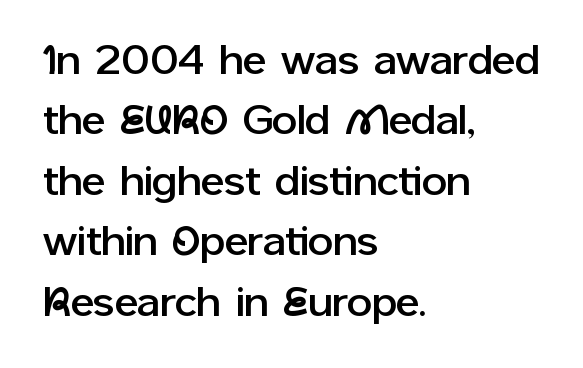
The image shows 40 px sans-serif type, upright; set left-aligned, normal line spacing (1.51x), normal letter spacing, not underlined; low stroke contrast and a medium x-height.
